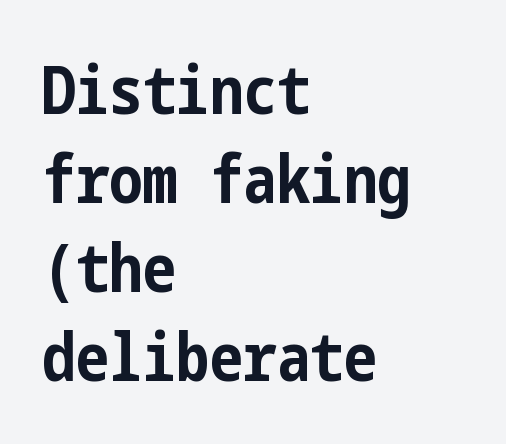
All the whitespace from short lines collects on the right. Classification — sans serif. Regular leading. Nothing unusual about the tracking: characters are spaced as the font intends.
